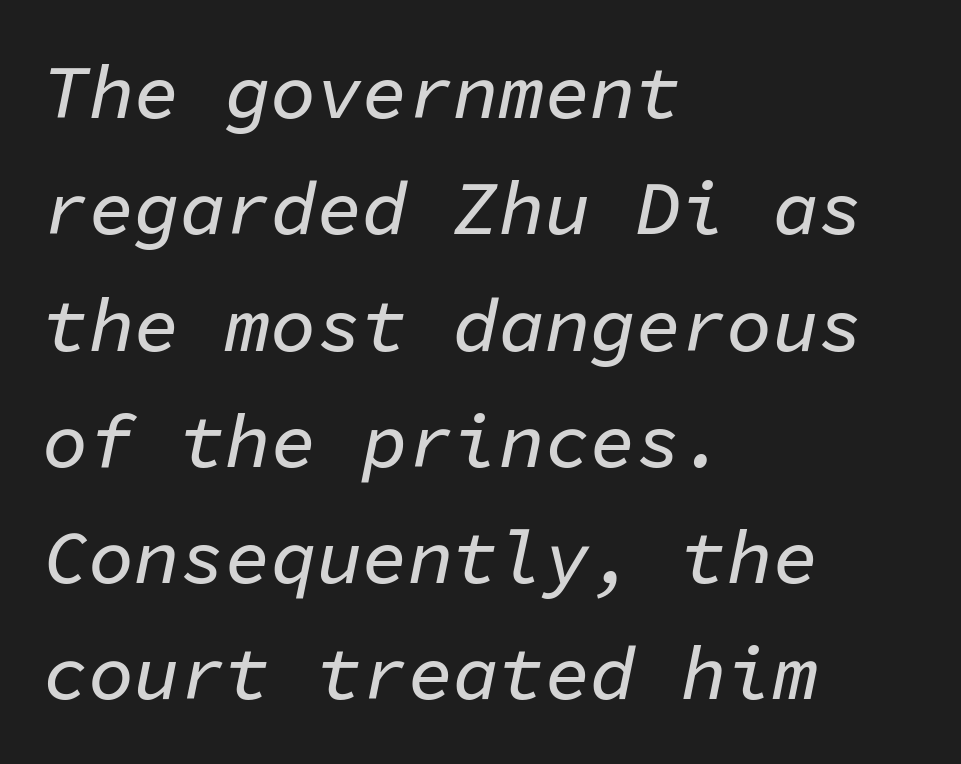
Underlining? Definitely not there. Posture: slanted. The gaps between neighbouring characters are ordinary and unremarkable. Leading matches the norm, producing a regular column. Note the uniform advance width — an 'i' takes as much space as an 'm'.
